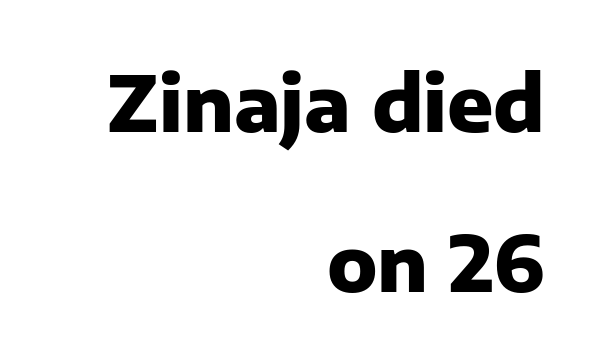
There is no visible air inserted between adjacent glyphs. Descenders hang freely into open space. The lettering holds an erect, upright posture throughout. Loosely led — the rows are spread out. The lines in this sample share a right terminus and differ only in where they begin.
